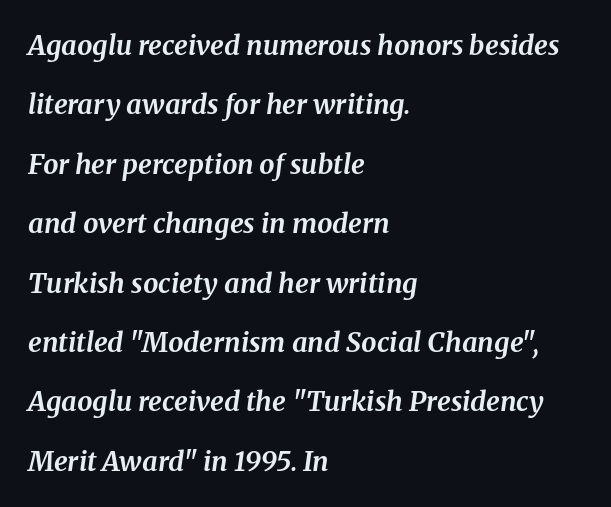
Q: Is the text bold? A: Yes.
Q: Is the text italic (slanted)? A: Yes, it leans right by about 8 degrees.
Q: Is the text underlined? A: No.
Q: How is the paragraph aligned? A: Left-aligned.
Q: Is the spacing between letters normal or unusually wide? A: Normal.
Q: Is the spacing between lines tight, normal or loose? A: Loose.
